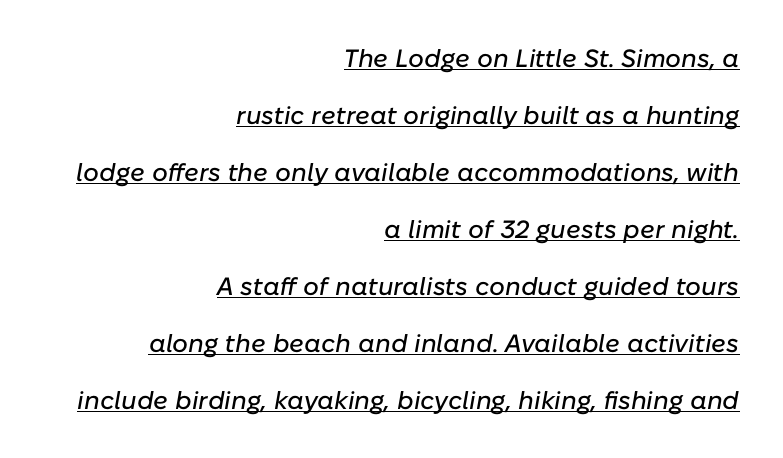
The image shows 25 px text type, italic (leaning right); set right-aligned, loose line spacing (2.28x), normal letter spacing, underlined.
